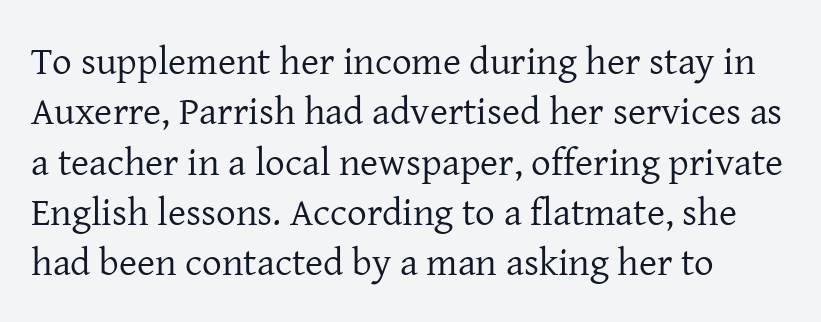
{"serif": "yes", "italic": "no", "bold": "no", "weight": "regular", "width": "normal", "stroke_contrast": "low", "x_height": "medium", "monospaced": "no", "underline": "no", "align": "left", "line_spacing": "normal", "line_spacing_ratio": 1.29, "letter_spacing": "normal", "letter_spacing_em": 0.0, "glyph_px": 39}
